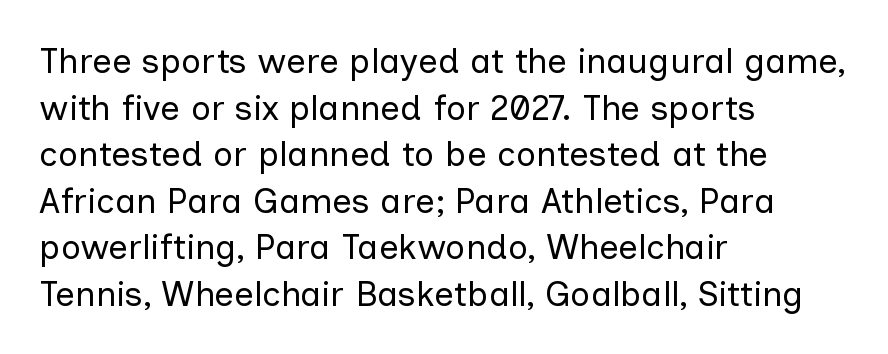
The passage is arranged the way most books set body copy — flush left. No word sits above an underline. Designer's note — italics off, roman on. These lines are rendered in a variable-pitch font.
